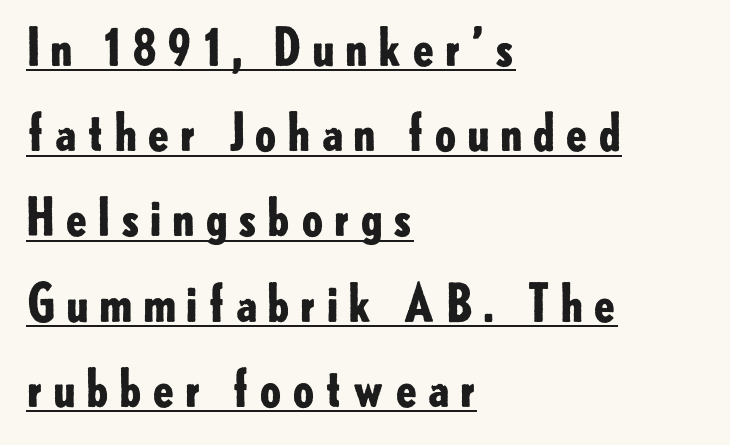
{"serif": "no", "italic": "no", "bold": "yes", "weight": "bold", "width": "normal", "stroke_contrast": "low", "x_height": "small", "monospaced": "no", "underline": "yes", "align": "left", "line_spacing": "normal", "line_spacing_ratio": 1.67, "glyph_px": 51}
